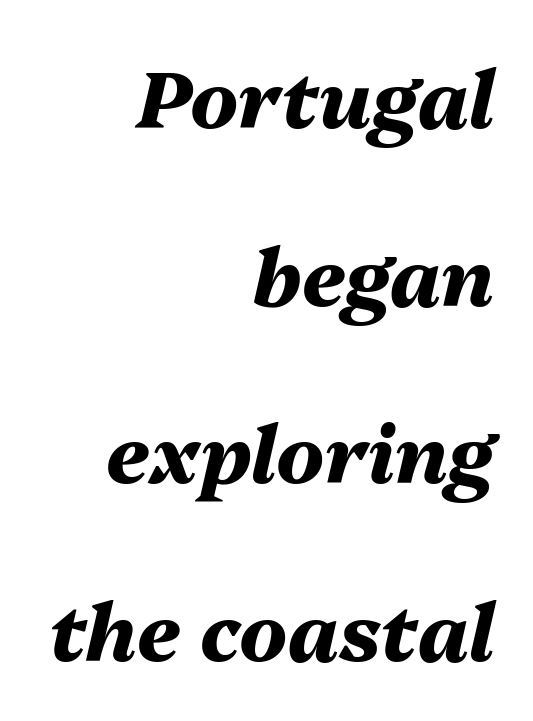
Q: Is the text bold? A: Yes.
Q: Is the text italic (slanted)? A: Yes, it leans right by about 13 degrees.
Q: Is the text underlined? A: No.
Q: How is the paragraph aligned? A: Right-aligned.
Q: Is the spacing between letters normal or unusually wide? A: Normal.
Q: Is the spacing between lines tight, normal or loose? A: Loose.
Q: Width (condensed, normal, or wide)? A: Normal.
Q: Stroke contrast? A: Medium.
Q: x-height? A: Medium.
Q: Monospaced? A: No.
